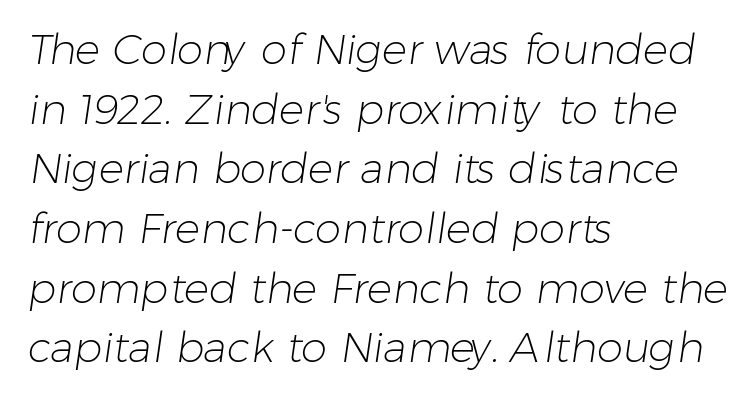
Q: Is the text bold? A: No.
Q: Is the typeface a serif or a sans-serif typeface? A: Sans-serif.
Q: Is the text underlined? A: No.
Q: How is the paragraph aligned? A: Left-aligned.
Q: Is the spacing between letters normal or unusually wide? A: Normal.
Q: Is the spacing between lines tight, normal or loose? A: Normal.
Q: Width (condensed, normal, or wide)? A: Normal.
Q: Stroke contrast? A: Low.
Q: x-height? A: Medium.
Q: Monospaced? A: No.
